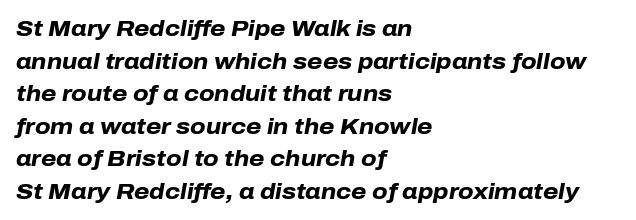
Q: Is the text bold? A: Yes.
Q: Is the text italic (slanted)? A: Yes, it leans right by about 10 degrees.
Q: Is the text underlined? A: No.
Q: How is the paragraph aligned? A: Left-aligned.
Q: Is the spacing between letters normal or unusually wide? A: Normal.
Q: Is the spacing between lines tight, normal or loose? A: Normal.
